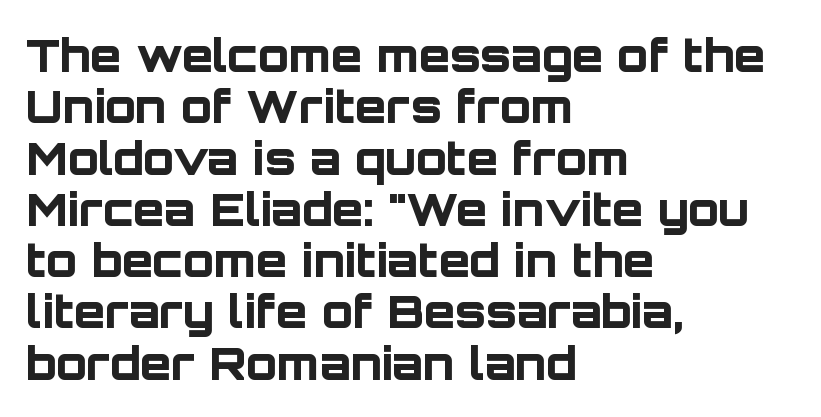
Q: Is the text bold? A: Yes.
Q: Is the text italic (slanted)? A: No, it is upright.
Q: Is the typeface a serif or a sans-serif typeface? A: Sans-serif.
Q: Is the text underlined? A: No.
Q: How is the paragraph aligned? A: Left-aligned.
Q: Is the spacing between letters normal or unusually wide? A: Normal.
Q: Is the spacing between lines tight, normal or loose? A: Tight.
Q: Width (condensed, normal, or wide)? A: Normal.
Q: Stroke contrast? A: Low.
Q: x-height? A: Large.
Q: Monospaced? A: No.
